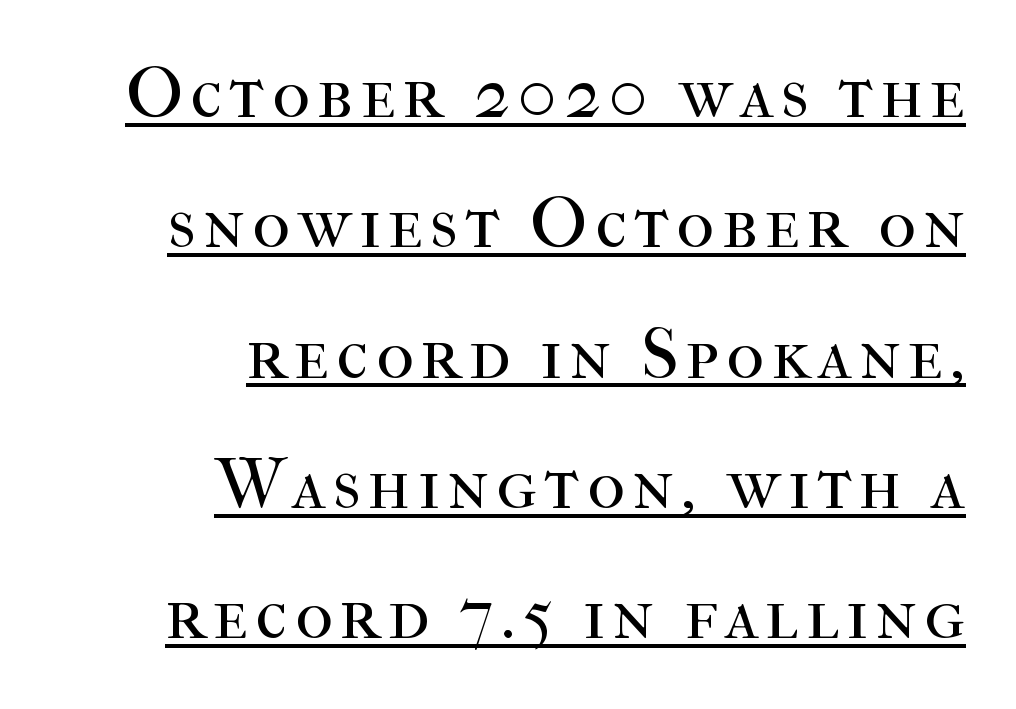
{"serif": "yes", "italic": "no", "bold": "no", "weight": "regular", "width": "normal", "stroke_contrast": "high", "x_height": "medium", "monospaced": "no", "underline": "yes", "align": "right", "line_spacing_ratio": 1.81, "glyph_px": 72}
